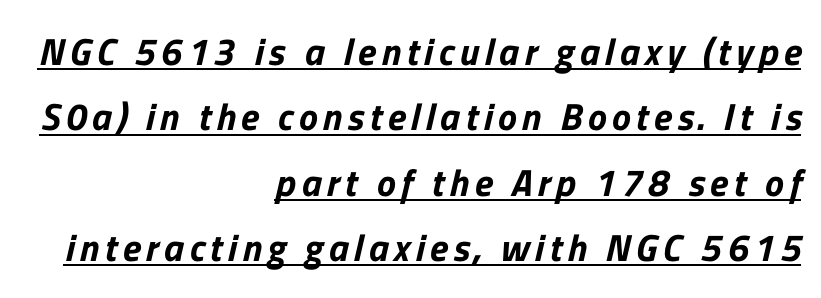
The image shows 38 px sans-serif type; set right-aligned, line spacing 1.72x, underlined; low stroke contrast and a medium x-height.
